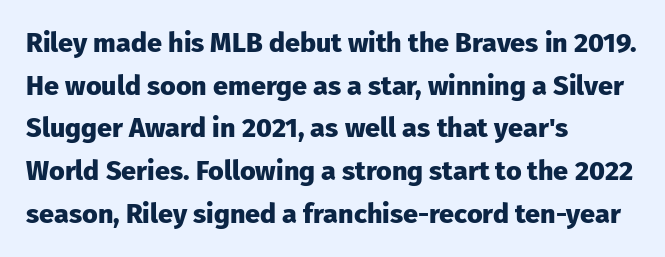
Q: Is the text bold? A: Yes.
Q: Is the text italic (slanted)? A: No, it is upright.
Q: Is the text underlined? A: No.
Q: How is the paragraph aligned? A: Left-aligned.
Q: Is the spacing between letters normal or unusually wide? A: Normal.
Q: Is the spacing between lines tight, normal or loose? A: Normal.
